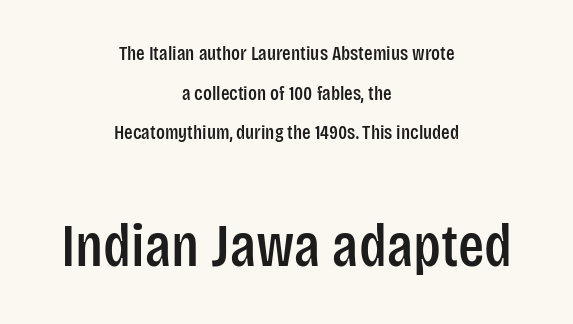
The image shows 61 px condensed sans-serif type, upright; set centered, loose line spacing (1.98x), normal letter spacing, not underlined; the second (bottom) block is 3.05x larger; low stroke contrast and a large x-height.
